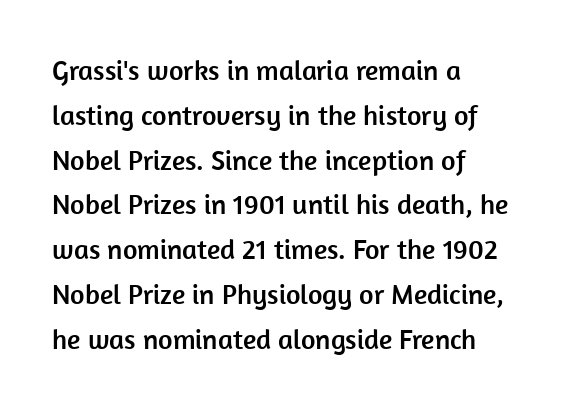
The image shows 28 px sans-serif type, upright; set left-aligned, normal line spacing (1.6x), normal letter spacing, not underlined; low stroke contrast and a medium x-height.
